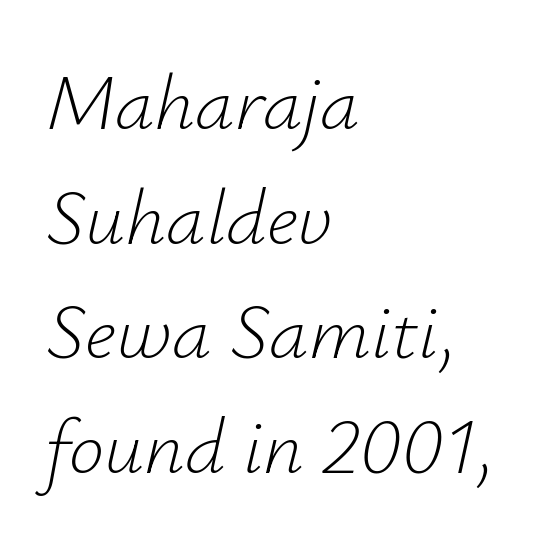
Q: Is the text bold? A: No.
Q: Is the text italic (slanted)? A: Yes, it leans right by about 12 degrees.
Q: Is the text underlined? A: No.
Q: How is the paragraph aligned? A: Left-aligned.
Q: Is the spacing between letters normal or unusually wide? A: Normal.
Q: Is the spacing between lines tight, normal or loose? A: Normal.
Q: Width (condensed, normal, or wide)? A: Normal.
Q: Stroke contrast? A: Low.
Q: x-height? A: Small.
Q: Monospaced? A: No.
